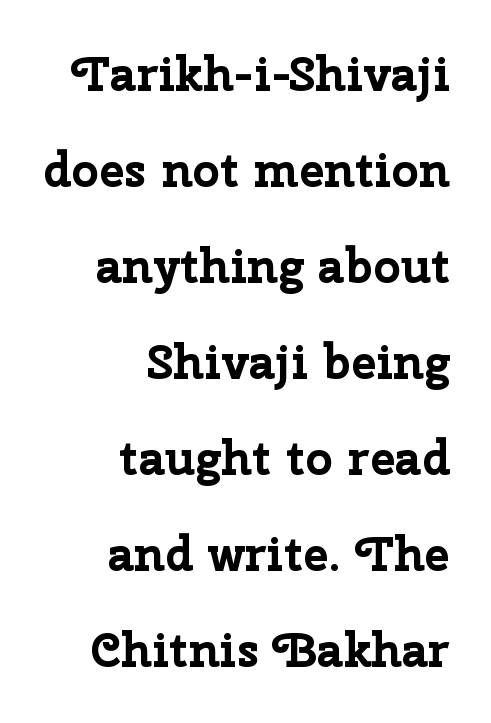
Q: Is the text bold? A: Yes.
Q: Is the text italic (slanted)? A: No, it is upright.
Q: Is the typeface a serif or a sans-serif typeface? A: Sans-serif.
Q: Is the text underlined? A: No.
Q: How is the paragraph aligned? A: Right-aligned.
Q: Is the spacing between letters normal or unusually wide? A: Normal.
Q: Is the spacing between lines tight, normal or loose? A: Loose.
Q: Width (condensed, normal, or wide)? A: Normal.
Q: Stroke contrast? A: Low.
Q: x-height? A: Medium.
Q: Monospaced? A: No.
